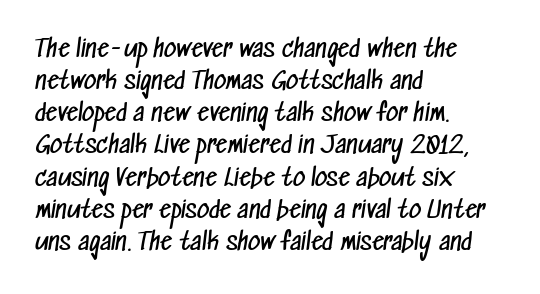
The image shows 24 px text type; set left-aligned, normal line spacing (1.34x), normal letter spacing, not underlined.
